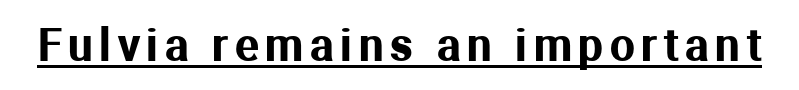
Q: Is the text italic (slanted)? A: No, it is upright.
Q: Is the typeface a serif or a sans-serif typeface? A: Sans-serif.
Q: Is the text underlined? A: Yes.
Q: Width (condensed, normal, or wide)? A: Normal.
Q: Stroke contrast? A: Medium.
Q: x-height? A: Medium.
Q: Monospaced? A: No.
